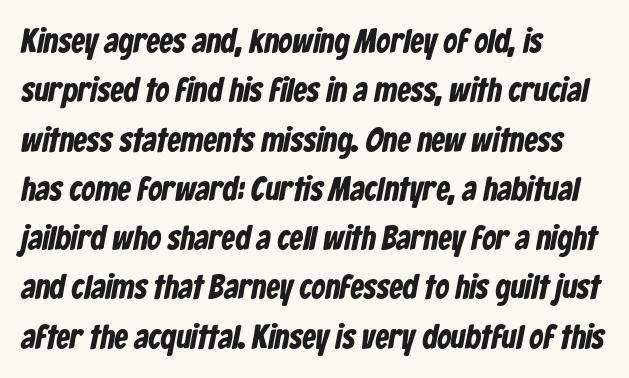
{"serif": "no", "width": "condensed", "stroke_contrast": "low", "x_height": "medium", "monospaced": "no", "underline": "no", "align": "left", "line_spacing": "normal", "line_spacing_ratio": 1.45, "letter_spacing": "normal", "letter_spacing_em": 0.0, "glyph_px": 34}
